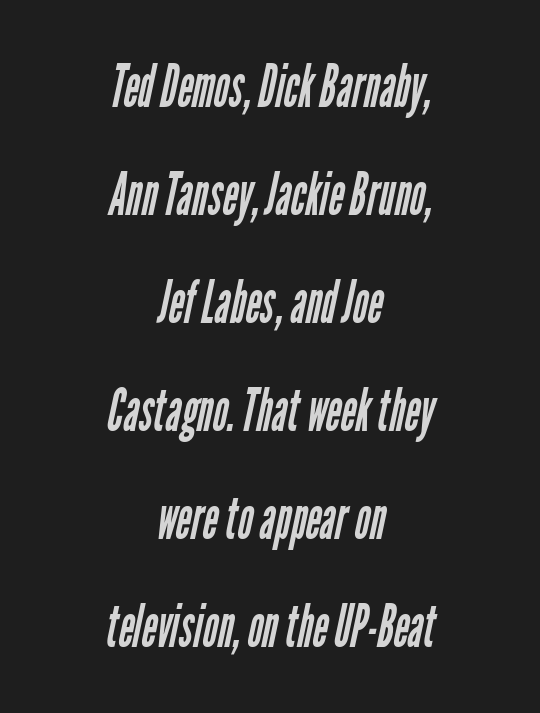
The image shows 59 px regular-weight, condensed sans-serif type; set centered, line spacing 1.83x, normal letter spacing, not underlined; low stroke contrast and a medium x-height.
